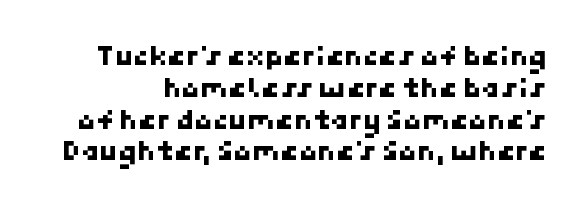
The image shows 30 px sans-serif type; set tight line spacing (1.06x), normal letter spacing, not underlined; low stroke contrast and a medium x-height.
